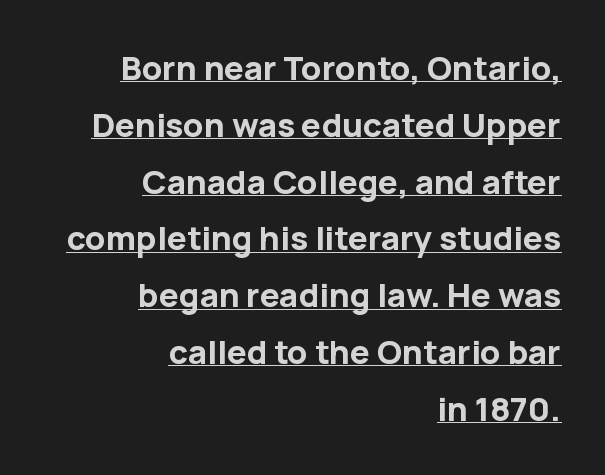
Do the characters align in a grid? No, the font is proportional. The face used here is rendered with its standard letterfit. Caption: lettering with a line underneath. Is this a sans? Yes — the strokes have no serifs. These words are printed bold, with thick strokes throughout. The lettering holds an erect, upright posture throughout.
